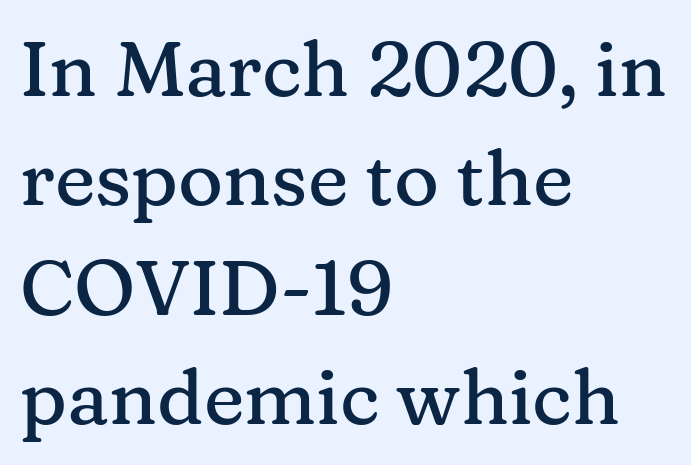
{"serif": "yes", "italic": "no", "width": "normal", "stroke_contrast": "medium", "x_height": "medium", "monospaced": "no", "underline": "no", "align": "left", "line_spacing": "normal", "line_spacing_ratio": 1.42, "letter_spacing": "normal", "letter_spacing_em": 0.0, "glyph_px": 77}
